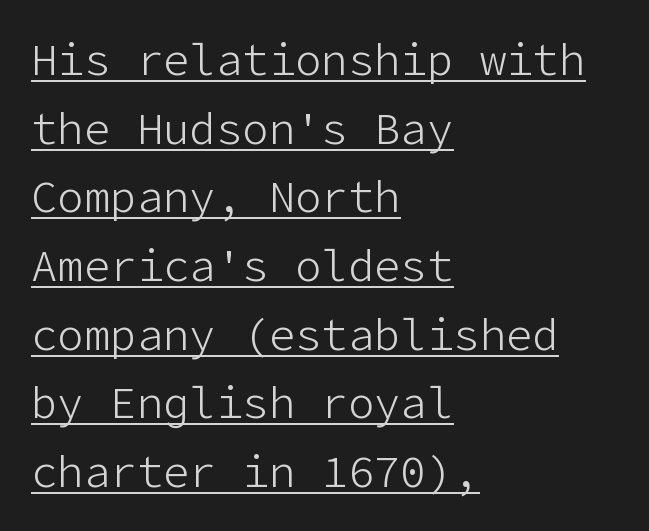
{"serif": "no", "italic": "no", "bold": "no", "weight": "light", "width": "normal", "stroke_contrast": "low", "x_height": "medium", "underline": "yes", "align": "left", "line_spacing": "normal", "line_spacing_ratio": 1.56, "letter_spacing": "normal", "letter_spacing_em": 0.0, "glyph_px": 44}
